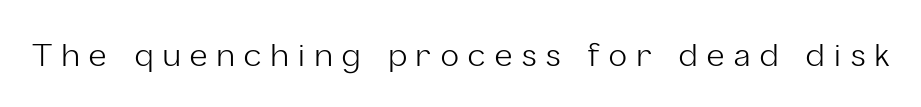
{"serif": "no", "italic": "no", "bold": "no", "weight": "light", "width": "normal", "stroke_contrast": "low", "x_height": "medium", "monospaced": "no", "underline": "no", "letter_spacing": "wide", "letter_spacing_em": 0.33, "glyph_px": 30}
